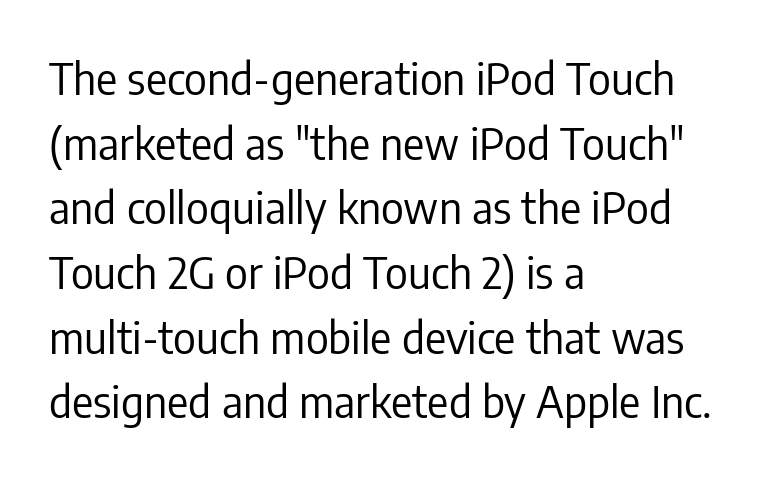
{"serif": "no", "italic": "no", "bold": "no", "weight": "regular", "width": "condensed", "stroke_contrast": "low", "x_height": "medium", "monospaced": "no", "underline": "no", "align": "left", "line_spacing": "normal", "line_spacing_ratio": 1.47, "letter_spacing": "normal", "letter_spacing_em": 0.0, "glyph_px": 44}
